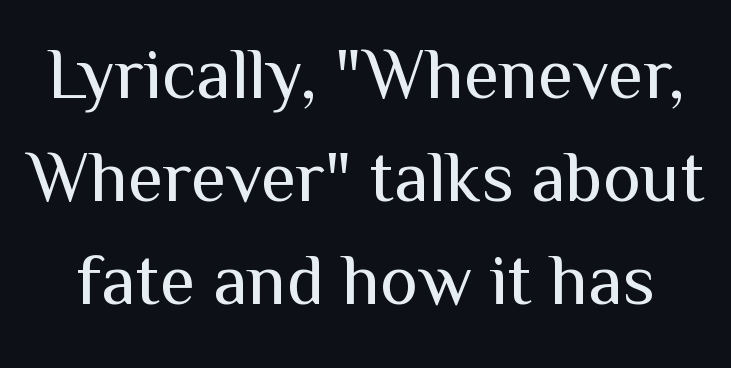
This is the regular roman posture of the typeface. Here the designer chose a conventional face with non-uniform glyph widths. The letters sit at their default tracking, neither squeezed nor spread. The specimen omits any rule beneath the text block's lines. Vertically, the passage feels balanced, rows spaced as you'd expect.
